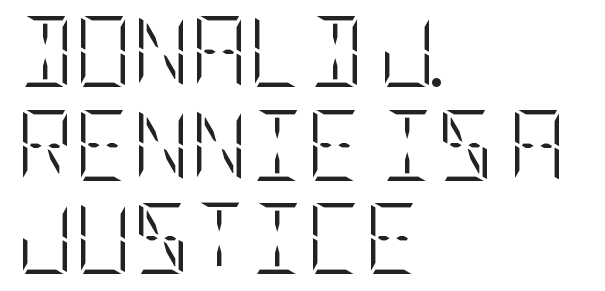
The image shows 71 px light, condensed type, upright; set left-aligned, normal line spacing (1.32x), normal letter spacing, not underlined; low stroke contrast and a large x-height.
